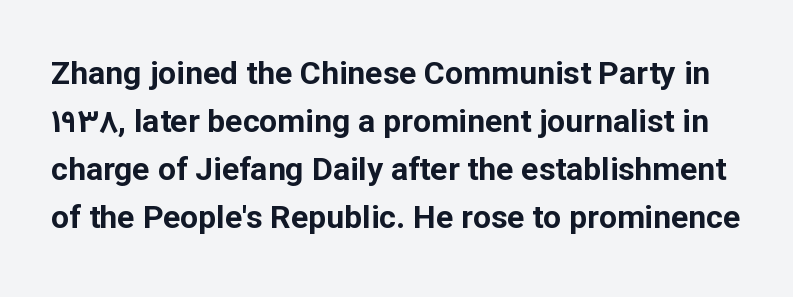
This sample has the flowing, uneven cadence of proportional lettering. Honestly, there is no underline to notice here at all. Words appear dense and cohesive because spacing is normal. Type style note: lacks serifs. The block of text has a typical density, with ordinary space between rows. The face used here has the dense, thick strokes of a bold.
